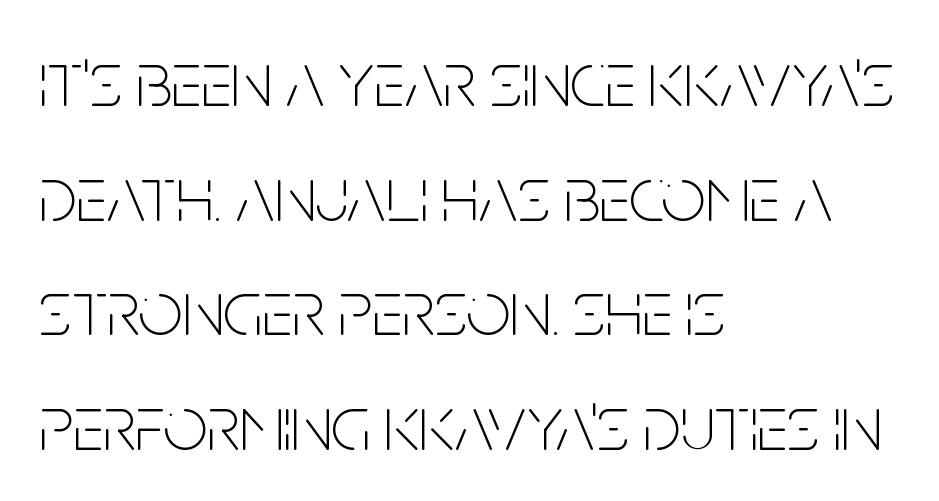
Is there much room between lines? A standard amount, neither cramped nor airy. The face used here is proportionally spaced, like ordinary book or web type. A light-to-regular cut is what we see here. What stands out about the letter spacing? Nothing — it is the standard amount. Check under the words: just untouched page.
